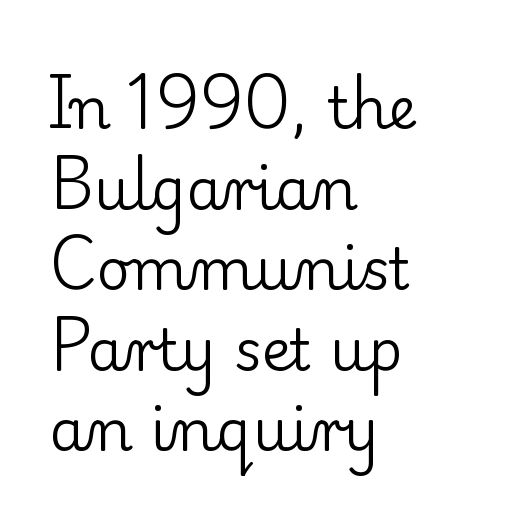
The image shows 58 px regular-weight serif type, upright; set left-aligned, normal line spacing (1.39x), normal letter spacing, not underlined; low stroke contrast and a small x-height.
